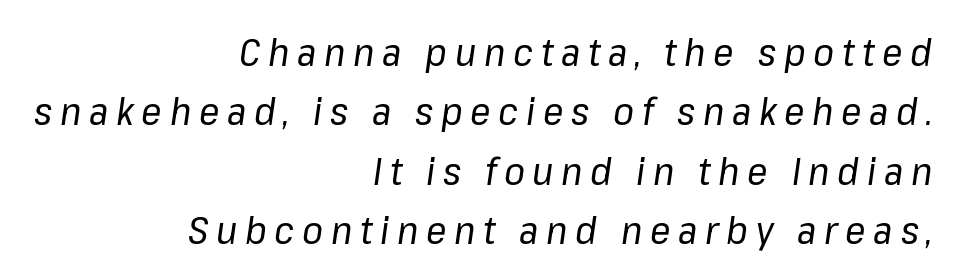
The image shows 38 px regular-weight type, italic (leaning right); set right-aligned, normal line spacing (1.56x), unusually wide letter spacing (+0.2 em), not underlined; low stroke contrast and a medium x-height.
